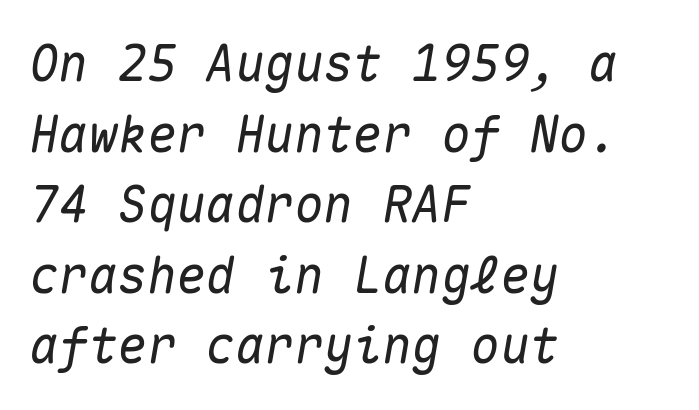
{"italic": "yes", "lean": "right", "slant_degrees": 10, "width": "normal", "stroke_contrast": "medium", "x_height": "medium", "monospaced": "yes", "underline": "no", "align": "left", "line_spacing": "normal", "line_spacing_ratio": 1.44, "letter_spacing": "normal", "letter_spacing_em": 0.0, "glyph_px": 49}
